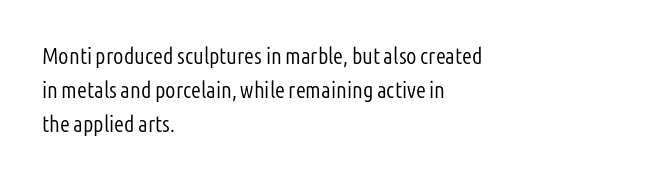
The image shows 23 px text type, upright; set left-aligned, normal line spacing (1.47x), normal letter spacing, not underlined.
